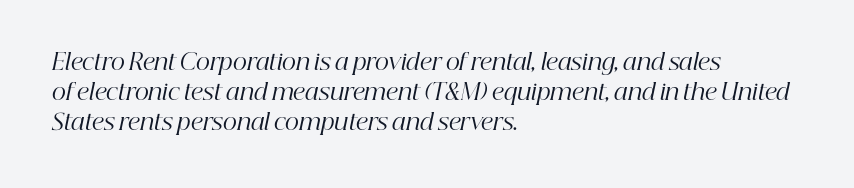
The rendering anchors every line to the left-hand side. Nothing unusual about the tracking: characters are spaced as the font intends. Each row of text sits above clean, open space. When letters slant like this, we call the style italic. The lines sit at an ordinary, default distance from one another. Weight: not bold — regular or lighter.
